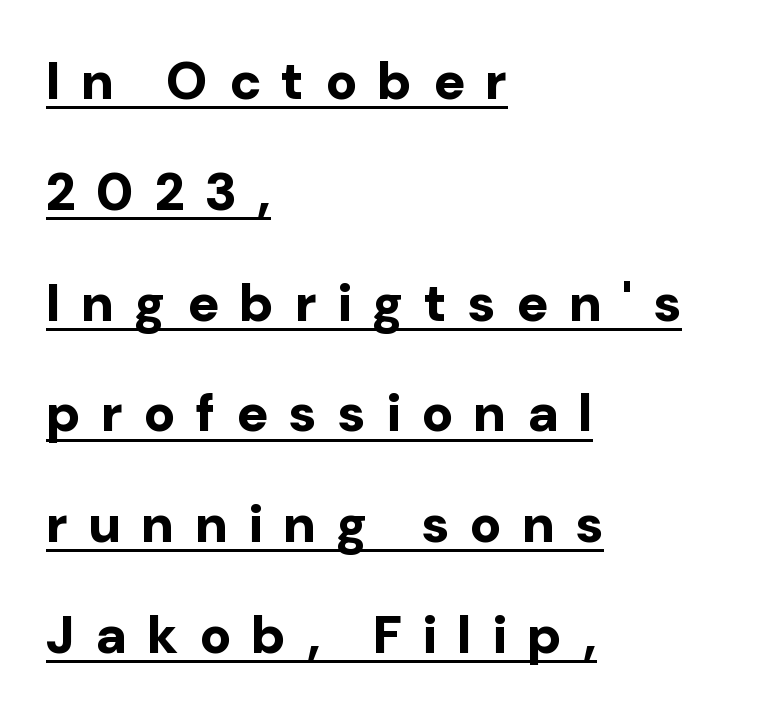
{"serif": "no", "italic": "no", "bold": "yes", "weight": "bold", "width": "normal", "stroke_contrast": "low", "x_height": "medium", "monospaced": "no", "underline": "yes", "align": "left", "line_spacing": "loose", "line_spacing_ratio": 2.09, "letter_spacing": "wide", "letter_spacing_em": 0.38, "glyph_px": 53}
